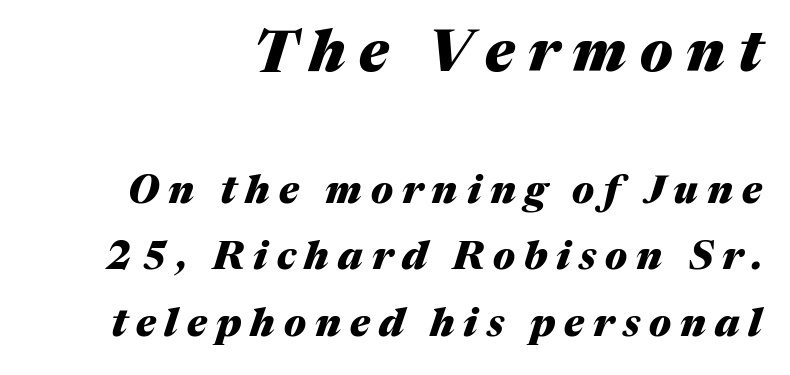
This sample has the flowing, uneven cadence of proportional lettering. The passage is arranged like a letterhead date or caption credit — flush right. Words appear elongated and porous because spacing is wide. In this sample the first text group is rendered at the bigger scale. Slanted lettering throughout.
